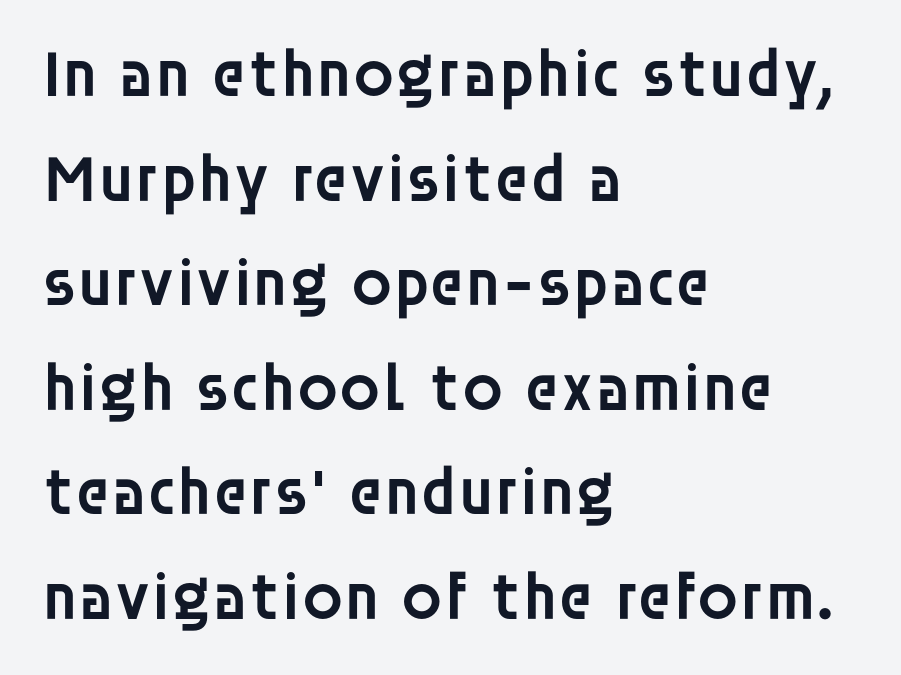
Q: Is the text bold? A: Semi-bold.
Q: Is the text italic (slanted)? A: No, it is upright.
Q: Is the typeface a serif or a sans-serif typeface? A: Sans-serif.
Q: Is the text underlined? A: No.
Q: How is the paragraph aligned? A: Left-aligned.
Q: Is the spacing between letters normal or unusually wide? A: Normal.
Q: Is the spacing between lines tight, normal or loose? A: Normal.
Q: Width (condensed, normal, or wide)? A: Normal.
Q: Stroke contrast? A: Low.
Q: x-height? A: Large.
Q: Monospaced? A: No.
